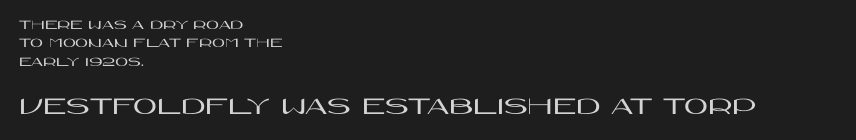
How are the letters spaced? Ordinarily, with no added tracking. Does the leading feel generous? No, just average. Of the two passages, the one underneath uses the larger point size. Is there any slant? The stems are plumb.
